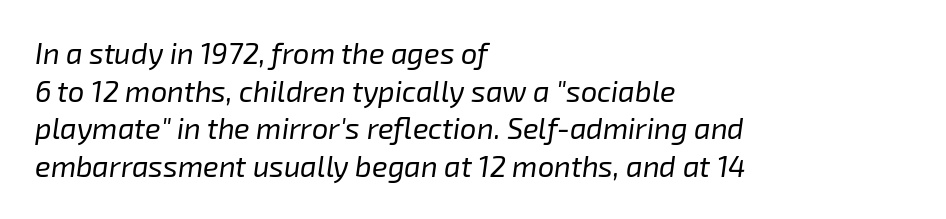
Q: Is the text bold? A: No.
Q: Is the text italic (slanted)? A: Yes, it leans right by about 8 degrees.
Q: Is the text underlined? A: No.
Q: How is the paragraph aligned? A: Left-aligned.
Q: Is the spacing between letters normal or unusually wide? A: Normal.
Q: Is the spacing between lines tight, normal or loose? A: Normal.
Q: Width (condensed, normal, or wide)? A: Normal.
Q: Stroke contrast? A: Low.
Q: x-height? A: Medium.
Q: Monospaced? A: No.
